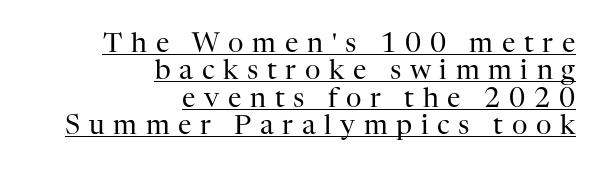
Q: Is the text bold? A: No.
Q: Is the text italic (slanted)? A: No, it is upright.
Q: Is the text underlined? A: Yes.
Q: How is the paragraph aligned? A: Right-aligned.
Q: Is the spacing between letters normal or unusually wide? A: Unusually wide.
Q: Is the spacing between lines tight, normal or loose? A: Tight.
